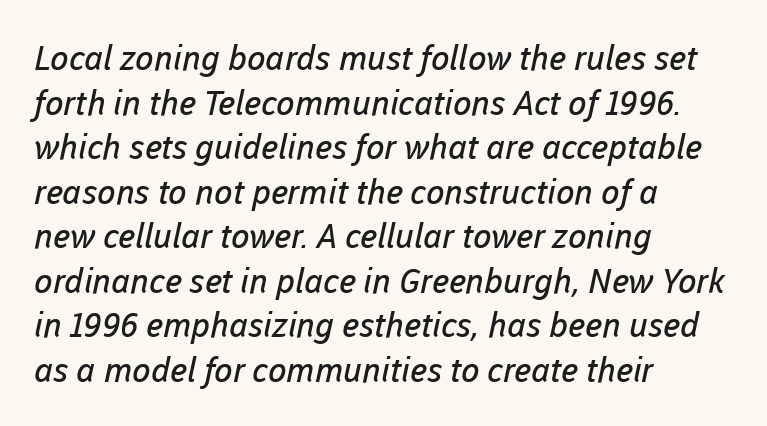
Underline: absent. Think of a printed novel: that variable character pitch is what you see here. The face used here is rendered with its standard letterfit. This block has exactly the height ordinary leading produces. Is this a sans? Yes — the strokes have no serifs. Which margin do the lines hug? The left one — the right edge is uneven.
